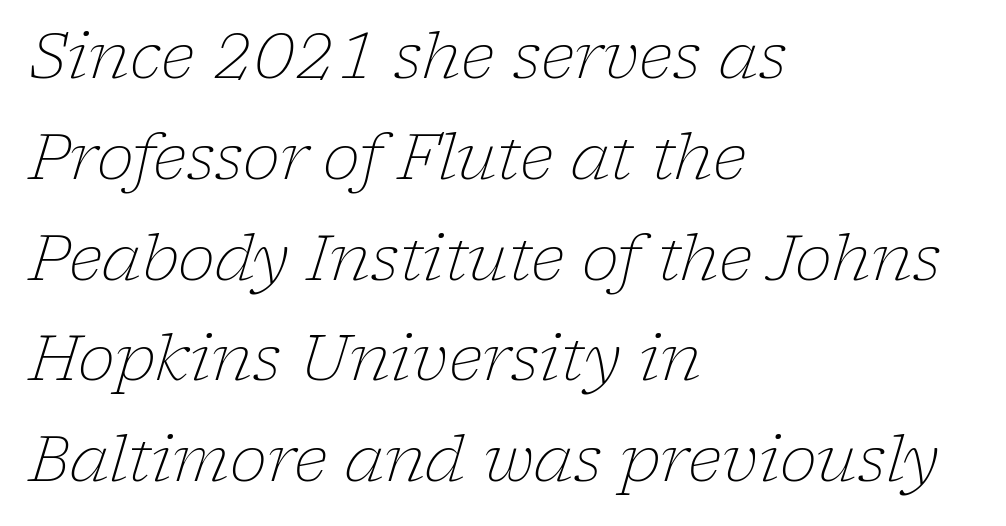
The image shows 63 px light serif type, italic (leaning right); set left-aligned, normal line spacing (1.6x), normal letter spacing, not underlined; low stroke contrast and a medium x-height.
